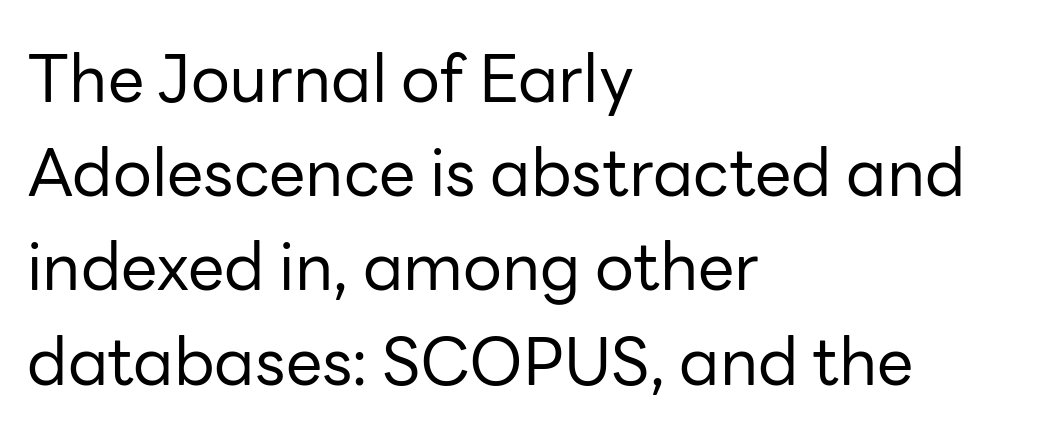
Q: Is the text bold? A: No.
Q: Is the text italic (slanted)? A: No, it is upright.
Q: Is the typeface a serif or a sans-serif typeface? A: Sans-serif.
Q: Is the text underlined? A: No.
Q: How is the paragraph aligned? A: Left-aligned.
Q: Is the spacing between letters normal or unusually wide? A: Normal.
Q: Is the spacing between lines tight, normal or loose? A: Normal.
Q: Width (condensed, normal, or wide)? A: Normal.
Q: Stroke contrast? A: Low.
Q: x-height? A: Medium.
Q: Monospaced? A: No.
